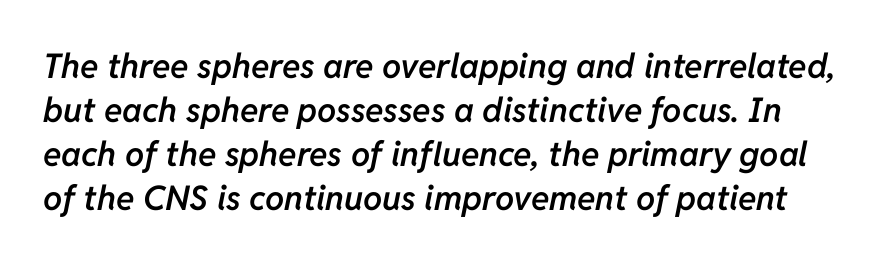
{"italic": "yes", "lean": "right", "slant_degrees": 11, "bold": "semi", "weight": "semibold", "width": "normal", "stroke_contrast": "low", "x_height": "medium", "monospaced": "no", "underline": "no", "line_spacing": "normal", "line_spacing_ratio": 1.29, "letter_spacing": "normal", "letter_spacing_em": 0.0, "glyph_px": 34}
